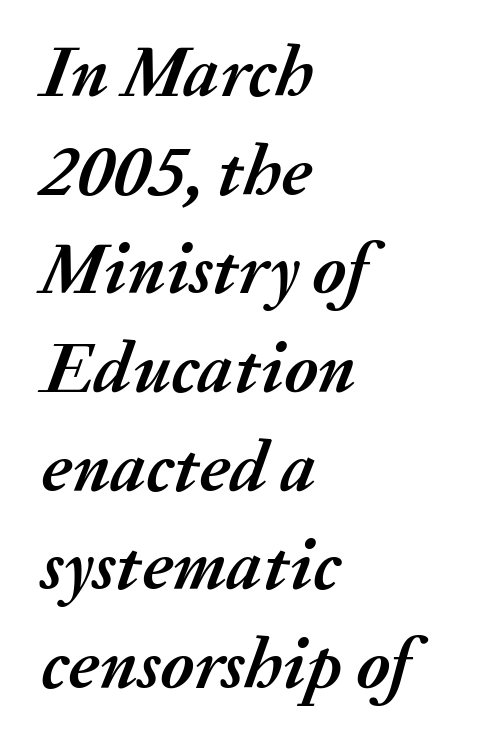
Q: Is the text bold? A: Yes.
Q: Is the text italic (slanted)? A: Yes, it leans right by about 20 degrees.
Q: Is the text underlined? A: No.
Q: How is the paragraph aligned? A: Left-aligned.
Q: Is the spacing between letters normal or unusually wide? A: Normal.
Q: Is the spacing between lines tight, normal or loose? A: Normal.
Q: Width (condensed, normal, or wide)? A: Normal.
Q: Stroke contrast? A: Medium.
Q: x-height? A: Medium.
Q: Monospaced? A: No.
